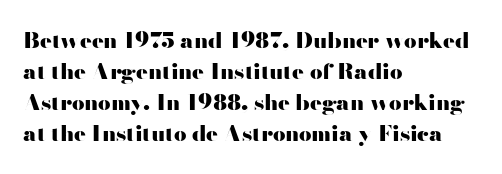
Ordinary non-slanted type is in use. The space between consecutive lines is moderate. The strokes are fattened all the way to bold. No extra tracking has been applied to these lines. Quick note: underline off. The typesetter chose a ragged-right arrangement here.
